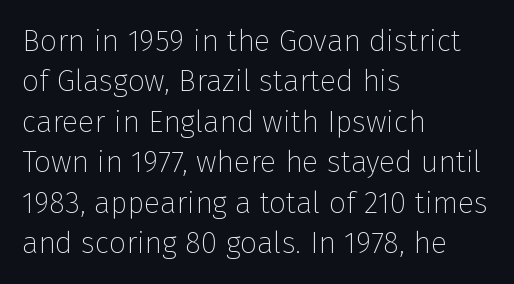
{"serif": "no", "italic": "no", "bold": "no", "weight": "thin", "width": "normal", "stroke_contrast": "low", "x_height": "medium", "monospaced": "no", "underline": "no", "align": "left", "line_spacing": "normal", "line_spacing_ratio": 1.35, "letter_spacing": "normal", "letter_spacing_em": 0.0, "glyph_px": 30}
